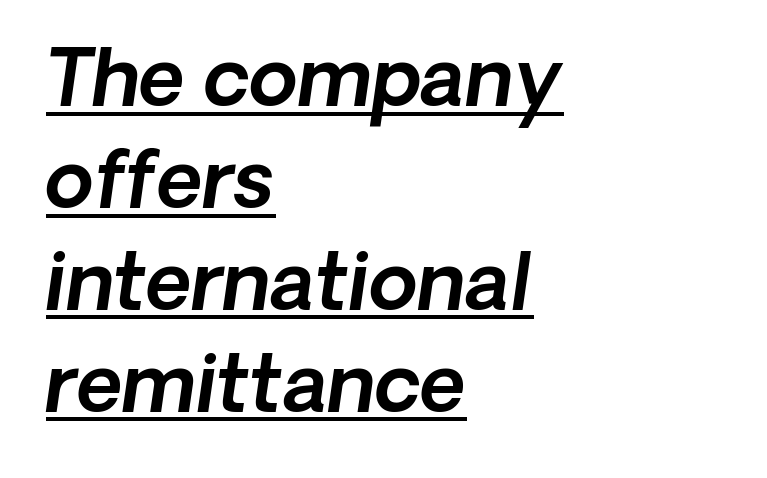
The image shows 79 px text type, italic (leaning right); set left-aligned, normal line spacing (1.29x), normal letter spacing, underlined; a medium x-height.
